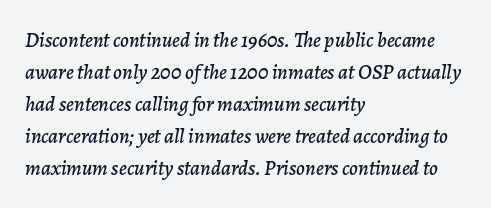
Q: Is the text italic (slanted)? A: Yes, it leans right by about 7 degrees.
Q: Is the text underlined? A: No.
Q: How is the paragraph aligned? A: Left-aligned.
Q: Is the spacing between letters normal or unusually wide? A: Normal.
Q: Is the spacing between lines tight, normal or loose? A: Normal.
